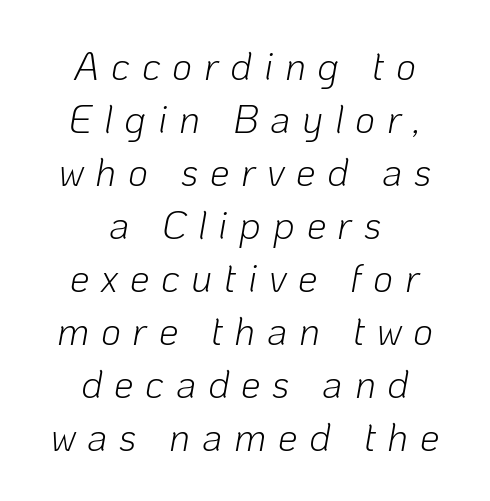
Q: Is the text bold? A: No.
Q: Is the text italic (slanted)? A: Yes, it leans right by about 10 degrees.
Q: Is the text underlined? A: No.
Q: How is the paragraph aligned? A: Centered.
Q: Is the spacing between letters normal or unusually wide? A: Unusually wide.
Q: Is the spacing between lines tight, normal or loose? A: Normal.
Q: Width (condensed, normal, or wide)? A: Normal.
Q: Stroke contrast? A: Low.
Q: x-height? A: Medium.
Q: Monospaced? A: No.
